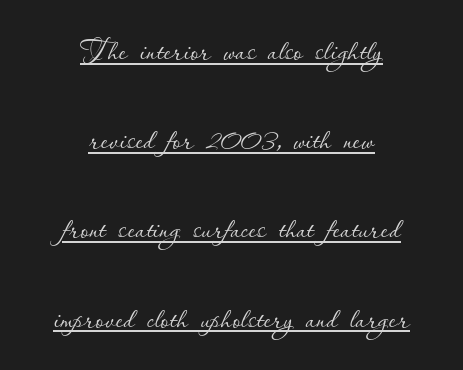
Tracking value appears to be zero — textbook default spacing. What decoration does the sample have? An underline. On a weight scale, this lands at 450 or below. Widely set lines give the paragraph a tall, airy silhouette.
